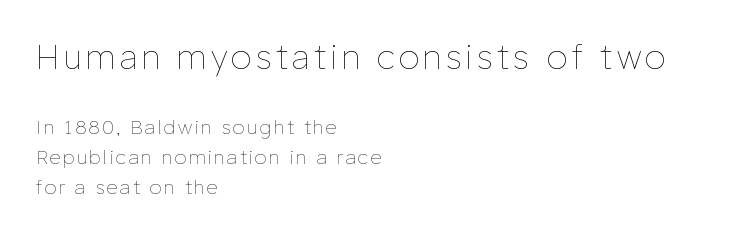
The image shows 33 px thin type, upright; set left-aligned, normal line spacing (1.58x), not underlined; the first (top) block is 1.74x larger; low stroke contrast and a medium x-height.
